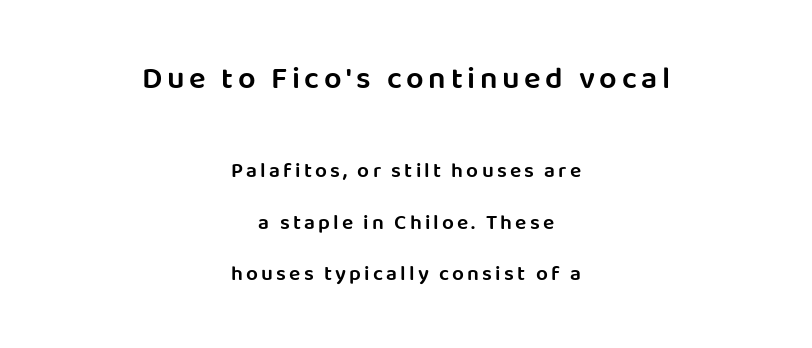
{"serif": "no", "italic": "no", "bold": "semi", "weight": "semibold", "width": "normal", "stroke_contrast": "low", "x_height": "large", "monospaced": "no", "underline": "no", "align": "center", "line_spacing": "loose", "line_spacing_ratio": 2.44, "larger_block": "first", "size_ratio": 1.48, "glyph_px": 31}
